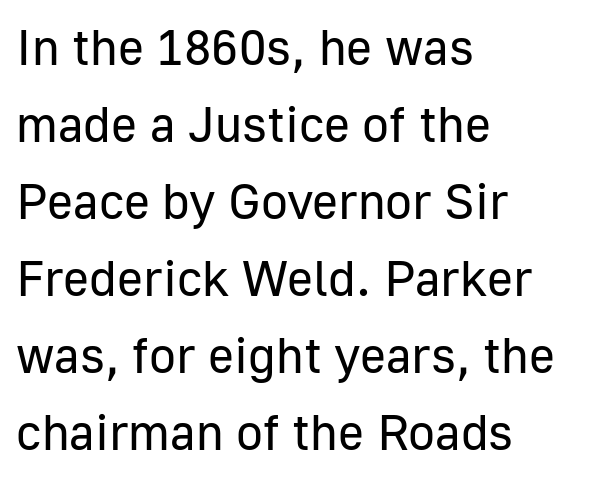
Think of a printed novel: that variable character pitch is what you see here. If you measured baseline to baseline, you'd find a middling distance. When letters stand straight like this, we call the style roman or upright. Teacher's note: observe the even left margin — that is flush-left alignment. A quiet, ordinary-to-light weight characterises the typeface.
